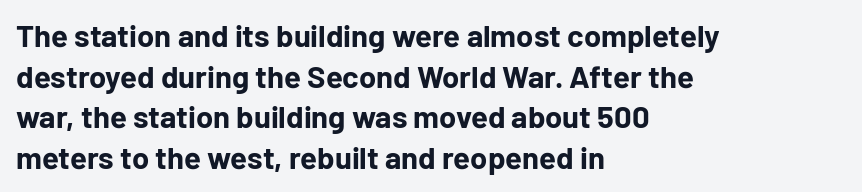
{"serif": "no", "italic": "no", "bold": "yes", "weight": "bold", "width": "normal", "stroke_contrast": "low", "x_height": "medium", "monospaced": "no", "underline": "no", "align": "left", "line_spacing": "normal", "line_spacing_ratio": 1.31, "letter_spacing": "normal", "letter_spacing_em": 0.0, "glyph_px": 31}
